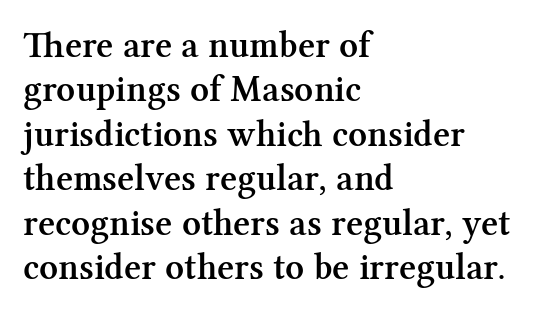
The image shows 37 px semibold serif type, upright; set left-aligned, line spacing 1.2x, normal letter spacing, not underlined; medium stroke contrast and a medium x-height.
